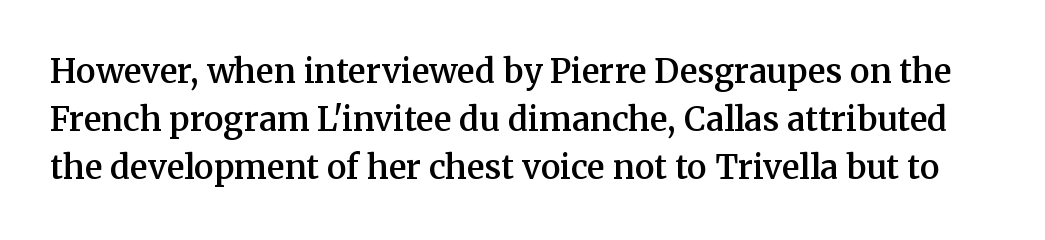
The image shows 33 px semibold serif type, upright; set normal line spacing (1.46x), normal letter spacing, not underlined; medium stroke contrast and a medium x-height.
